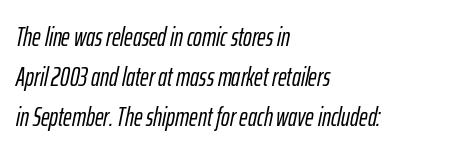
The image shows 26 px text type, italic (leaning right); set left-aligned, normal line spacing (1.53x), normal letter spacing, not underlined.
